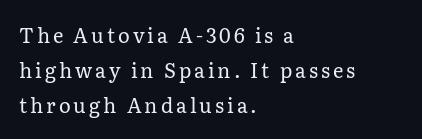
{"italic": "no", "bold": "no", "underline": "no", "align": "left", "line_spacing_ratio": 1.74, "glyph_px": 20}
